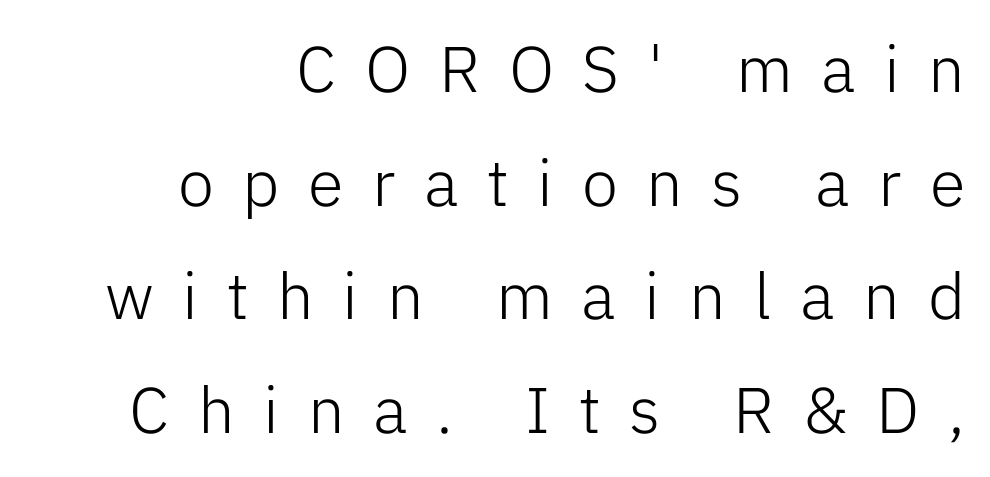
The image shows 65 px light sans-serif type, upright; set right-aligned, line spacing 1.75x, unusually wide letter spacing (+0.44 em), not underlined; low stroke contrast and a medium x-height.
